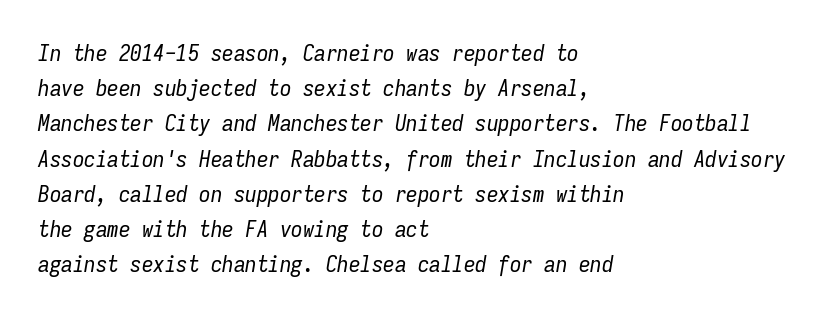
Q: Is the text bold? A: No.
Q: Is the text italic (slanted)? A: Yes, it leans right by about 9 degrees.
Q: Is the text underlined? A: No.
Q: How is the paragraph aligned? A: Left-aligned.
Q: Is the spacing between letters normal or unusually wide? A: Normal.
Q: Is the spacing between lines tight, normal or loose? A: Normal.
